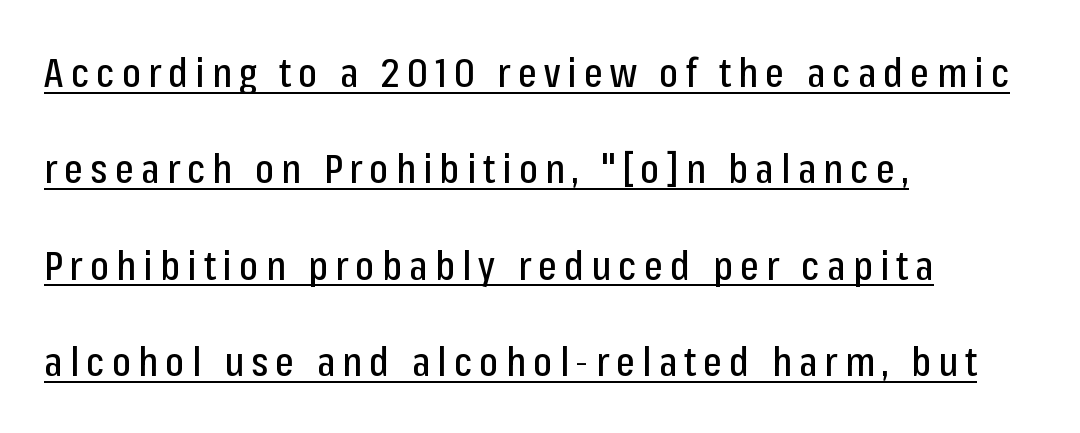
Q: Is the text italic (slanted)? A: No, it is upright.
Q: Is the typeface a serif or a sans-serif typeface? A: Sans-serif.
Q: Is the text underlined? A: Yes.
Q: How is the paragraph aligned? A: Left-aligned.
Q: Is the spacing between lines tight, normal or loose? A: Loose.
Q: Width (condensed, normal, or wide)? A: Condensed.
Q: Stroke contrast? A: Low.
Q: x-height? A: Medium.
Q: Monospaced? A: No.
